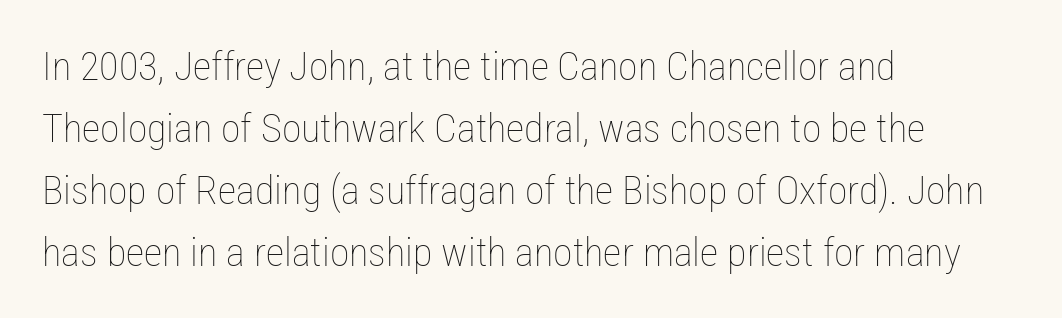
Is this a fixed-width face? No — the glyphs have proportional, varying widths. Type without underlining. Leftover space on each line is placed entirely after the last word. Letter spacing: default. Leading matches the norm, producing a regular column.
